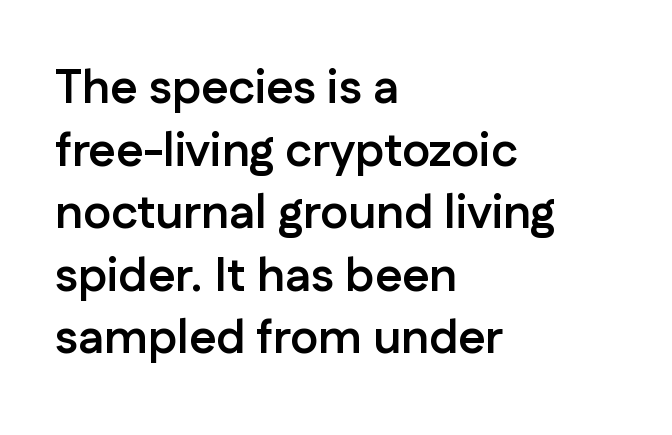
Q: Is the text bold? A: Yes.
Q: Is the text italic (slanted)? A: No, it is upright.
Q: Is the typeface a serif or a sans-serif typeface? A: Sans-serif.
Q: Is the text underlined? A: No.
Q: How is the paragraph aligned? A: Left-aligned.
Q: Is the spacing between letters normal or unusually wide? A: Normal.
Q: Is the spacing between lines tight, normal or loose? A: Normal.
Q: Width (condensed, normal, or wide)? A: Normal.
Q: Stroke contrast? A: Low.
Q: x-height? A: Medium.
Q: Monospaced? A: No.
